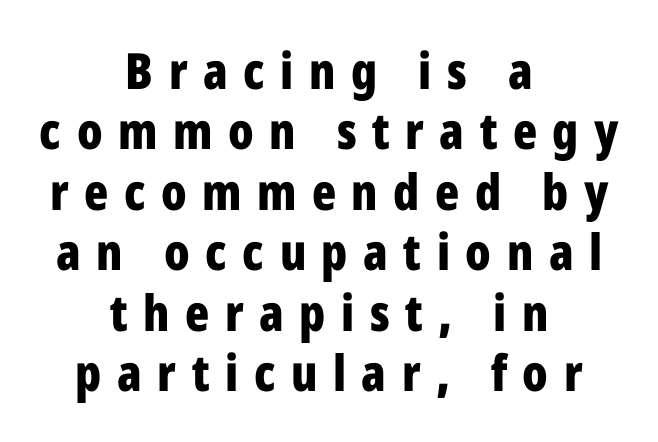
Horizontally, the lines are justified to the midpoint only. Nope, not italic — everything's standing straight. Spacing between characters has been opened up far beyond the box default. The zone under the glyphs is completely vacant.
